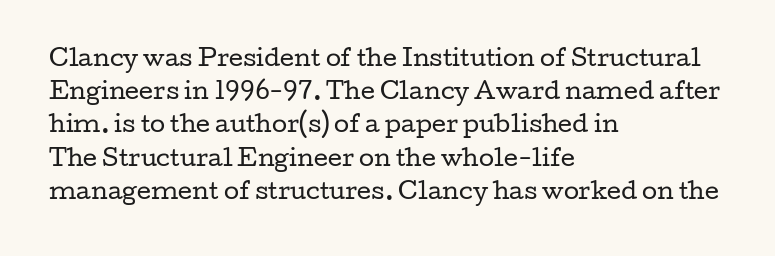
{"italic": "no", "bold": "no", "underline": "no", "align": "left", "line_spacing": "normal", "line_spacing_ratio": 1.51, "letter_spacing": "normal", "letter_spacing_em": 0.0, "glyph_px": 22}
